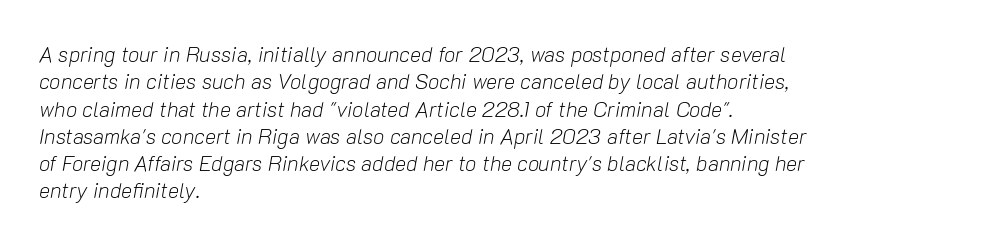
The image shows 21 px text type, italic (leaning right); set left-aligned, normal line spacing (1.3x), normal letter spacing, not underlined.
